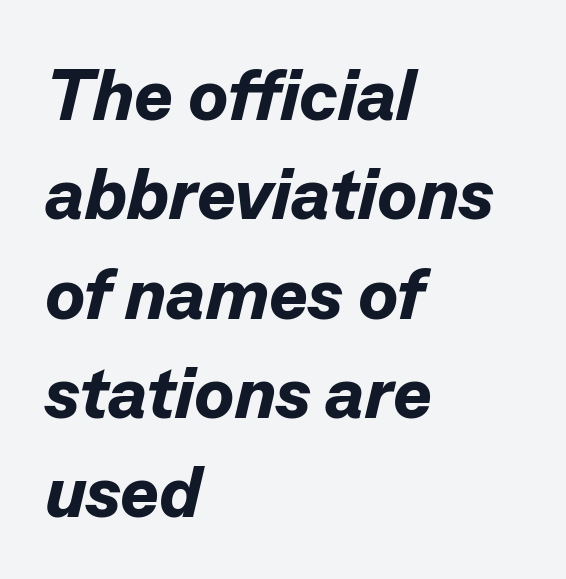
The image shows 73 px bold type, italic (leaning right); set left-aligned, normal line spacing (1.36x), normal letter spacing, not underlined; low stroke contrast and a medium x-height.
